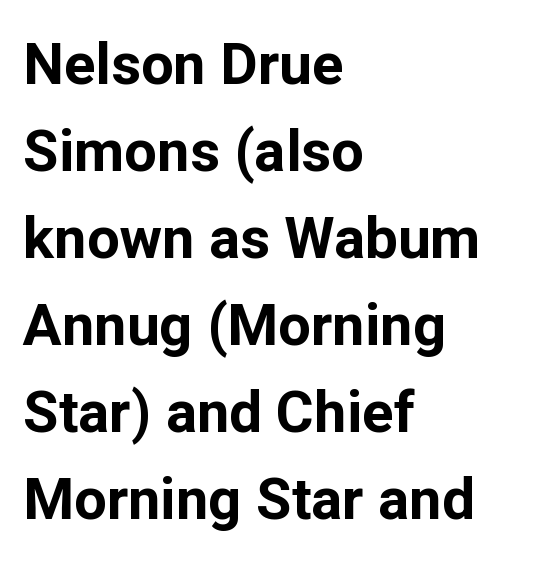
The image shows 58 px bold sans-serif type, upright; set left-aligned, normal line spacing (1.5x), normal letter spacing, not underlined; low stroke contrast and a medium x-height.
